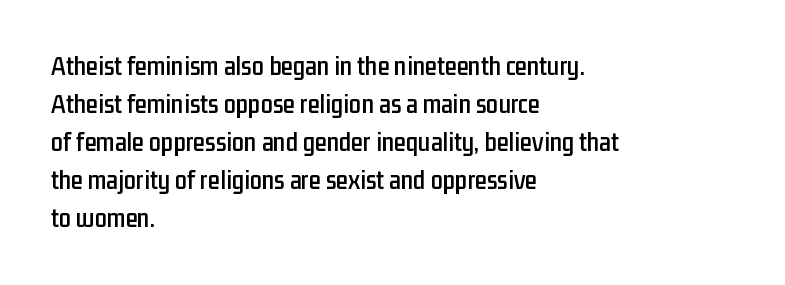
The image shows 27 px text type, upright; set left-aligned, normal line spacing (1.41x), normal letter spacing, not underlined.
